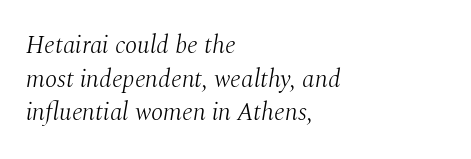
The image shows 25 px text type, italic (leaning right); set left-aligned, normal line spacing (1.35x), normal letter spacing, not underlined.
